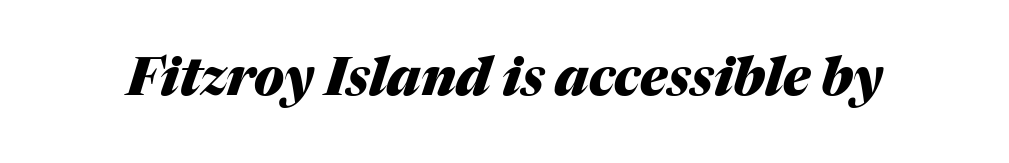
{"italic": "yes", "lean": "right", "slant_degrees": 17, "bold": "yes", "weight": "heavy", "width": "normal", "stroke_contrast": "medium", "x_height": "medium", "monospaced": "no", "underline": "no", "letter_spacing": "normal", "letter_spacing_em": 0.0, "glyph_px": 52}
